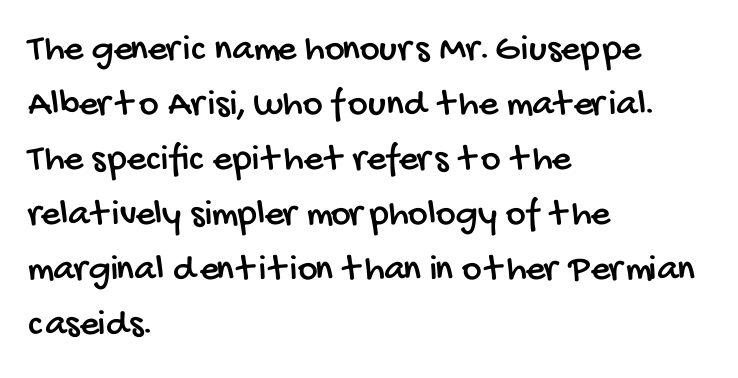
Rows of type keep a routine distance in the vertical direction. The setting favours the left margin, as ordinary paragraphs usually do. The foot of each line stays bare and open. Compared with typical body copy, the letter spacing here is the same.
